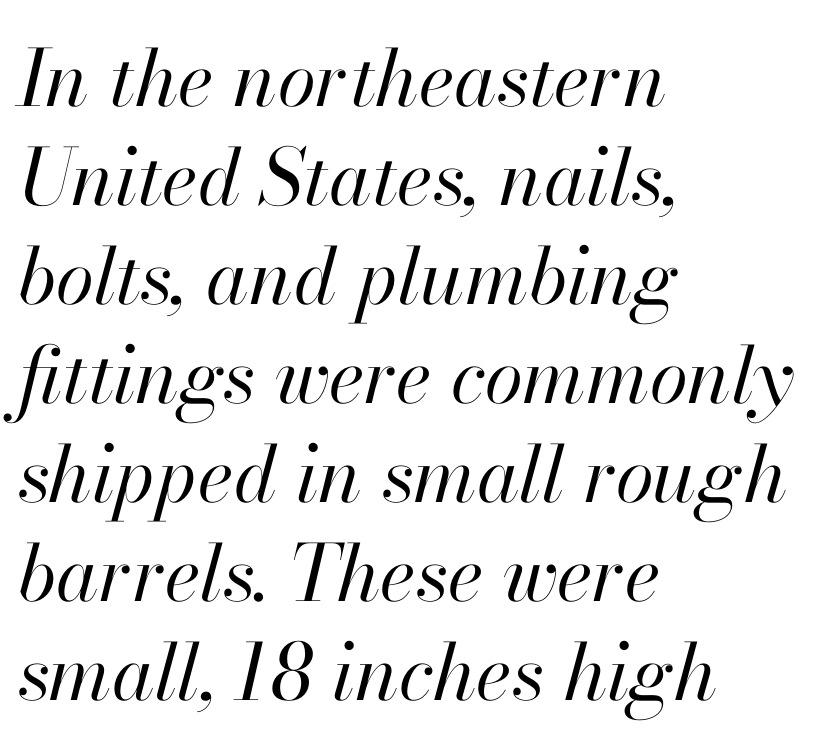
Q: Is the text bold? A: No.
Q: Is the text italic (slanted)? A: Yes, it leans right by about 13 degrees.
Q: Is the text underlined? A: No.
Q: How is the paragraph aligned? A: Left-aligned.
Q: Is the spacing between letters normal or unusually wide? A: Normal.
Q: Is the spacing between lines tight, normal or loose? A: Normal.
Q: Width (condensed, normal, or wide)? A: Normal.
Q: Stroke contrast? A: High.
Q: x-height? A: Small.
Q: Monospaced? A: No.
